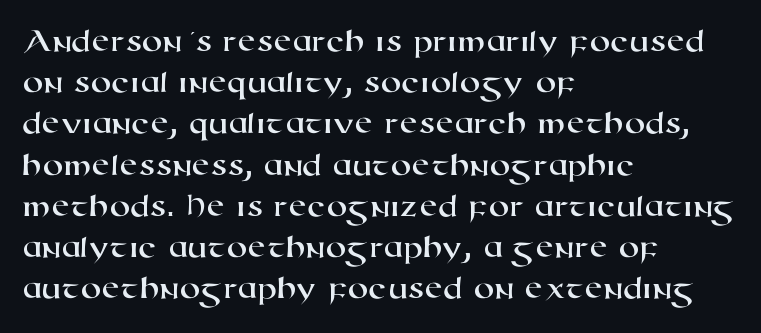
The image shows 33 px wide sans-serif type; set left-aligned, normal line spacing (1.25x), normal letter spacing, not underlined; high stroke contrast and a medium x-height.
